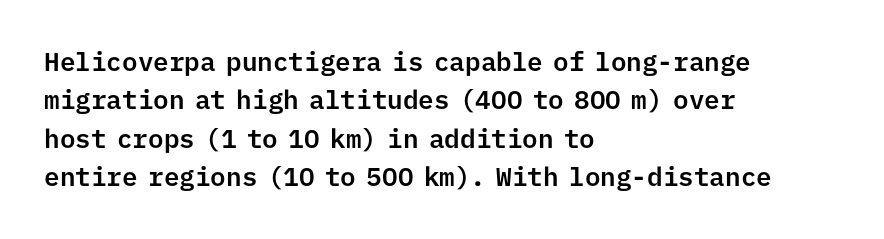
{"italic": "no", "underline": "no", "align": "left", "line_spacing": "normal", "line_spacing_ratio": 1.48, "letter_spacing": "normal", "letter_spacing_em": 0.0, "glyph_px": 26}
